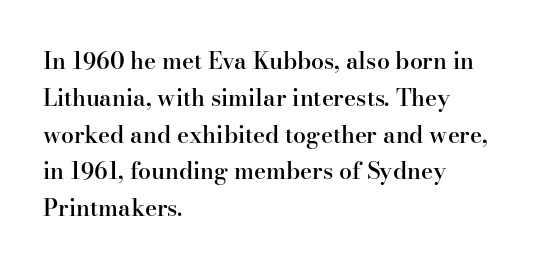
{"italic": "no", "bold": "semi", "underline": "no", "align": "left", "line_spacing": "normal", "line_spacing_ratio": 1.6, "letter_spacing": "normal", "letter_spacing_em": 0.0, "glyph_px": 23}
